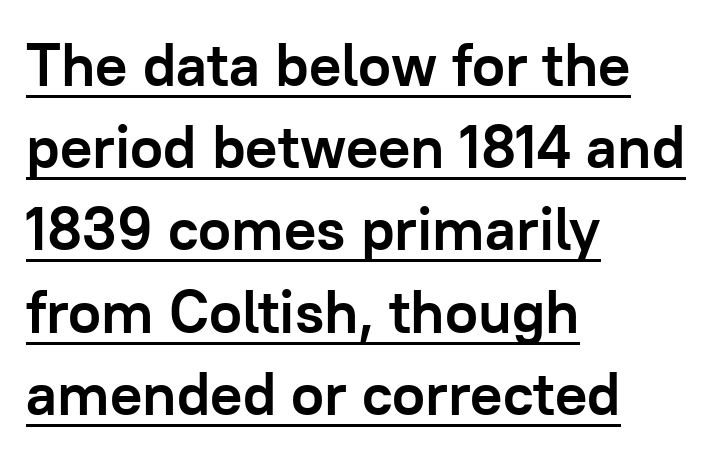
Q: Is the text bold? A: Yes.
Q: Is the text italic (slanted)? A: No, it is upright.
Q: Is the typeface a serif or a sans-serif typeface? A: Sans-serif.
Q: Is the text underlined? A: Yes.
Q: How is the paragraph aligned? A: Left-aligned.
Q: Is the spacing between letters normal or unusually wide? A: Normal.
Q: Is the spacing between lines tight, normal or loose? A: Normal.
Q: Width (condensed, normal, or wide)? A: Normal.
Q: Stroke contrast? A: Low.
Q: x-height? A: Medium.
Q: Monospaced? A: No.
